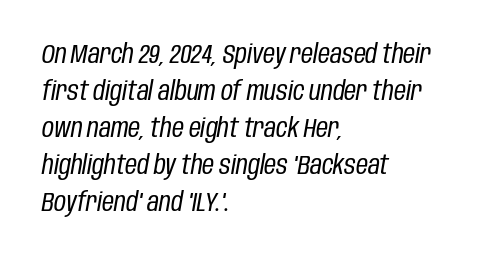
{"italic": "yes", "lean": "right", "slant_degrees": 10, "bold": "no", "underline": "no", "align": "left", "line_spacing": "normal", "line_spacing_ratio": 1.42, "letter_spacing": "normal", "letter_spacing_em": 0.0, "glyph_px": 26}
